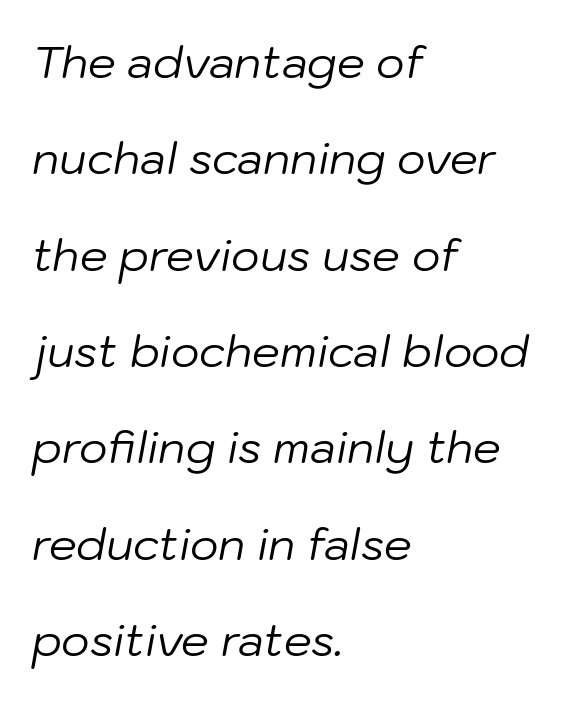
Q: Is the text bold? A: No.
Q: Is the text italic (slanted)? A: Yes, it leans right by about 10 degrees.
Q: Is the text underlined? A: No.
Q: How is the paragraph aligned? A: Left-aligned.
Q: Is the spacing between letters normal or unusually wide? A: Normal.
Q: Is the spacing between lines tight, normal or loose? A: Loose.
Q: Width (condensed, normal, or wide)? A: Normal.
Q: Stroke contrast? A: Low.
Q: x-height? A: Medium.
Q: Monospaced? A: No.
